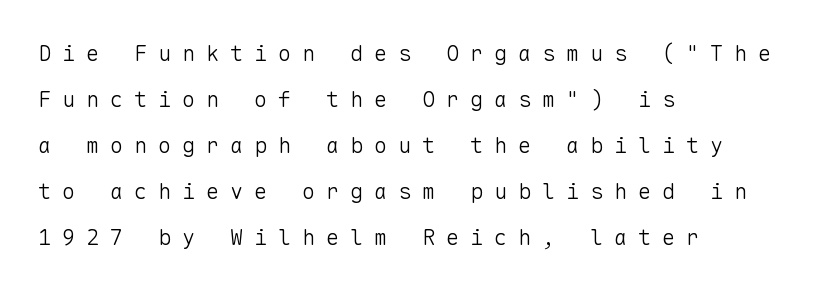
{"italic": "no", "bold": "no", "underline": "no", "align": "left", "line_spacing": "loose", "line_spacing_ratio": 2.09, "letter_spacing": "wide", "letter_spacing_em": 0.49, "glyph_px": 22}
